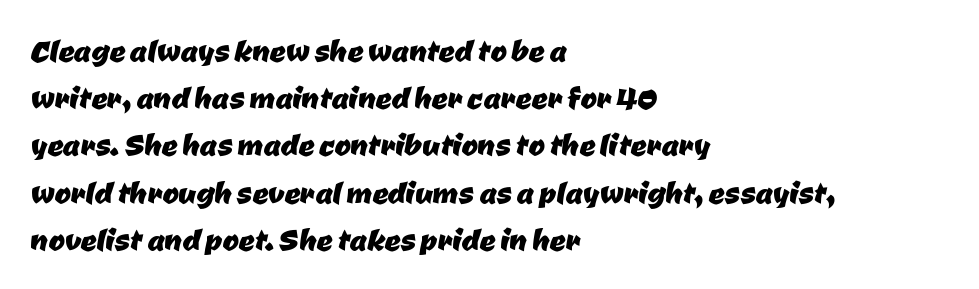
Q: Is the typeface a serif or a sans-serif typeface? A: Sans-serif.
Q: Is the text underlined? A: No.
Q: How is the paragraph aligned? A: Left-aligned.
Q: Is the spacing between letters normal or unusually wide? A: Normal.
Q: Width (condensed, normal, or wide)? A: Normal.
Q: Stroke contrast? A: Low.
Q: x-height? A: Medium.
Q: Monospaced? A: No.
